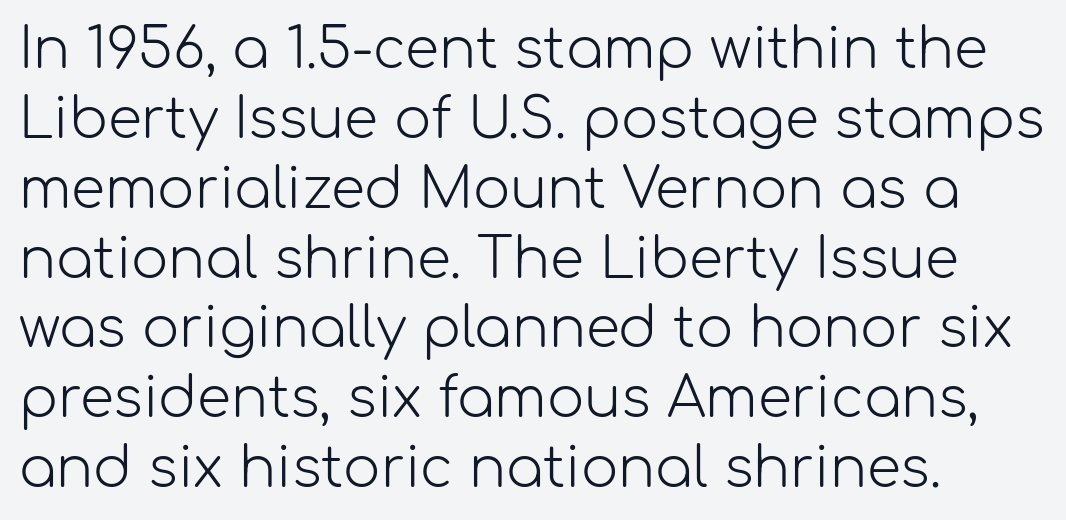
Anything drawn beneath the words? Only blank space. The type is set solid horizontally, with unmodified tracking. Notice how the passage keeps a crisp vertical edge on the left only. Style check: upright.
